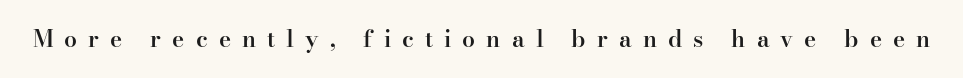
Q: Is the text bold? A: Semi-bold.
Q: Is the text italic (slanted)? A: No, it is upright.
Q: Is the text underlined? A: No.
Q: Is the spacing between letters normal or unusually wide? A: Unusually wide.
